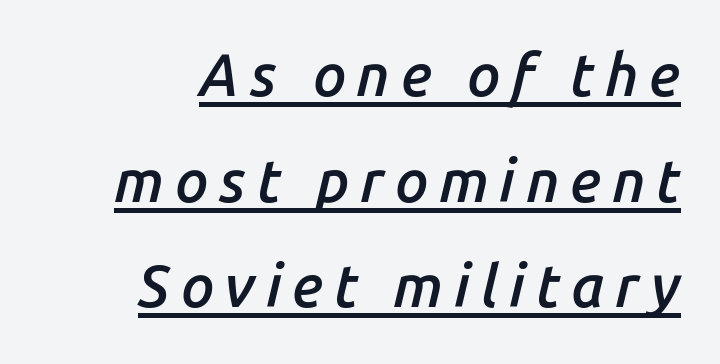
{"italic": "yes", "lean": "right", "slant_degrees": 14, "bold": "semi", "weight": "semibold", "width": "normal", "stroke_contrast": "low", "x_height": "medium", "monospaced": "no", "underline": "yes", "align": "right", "line_spacing_ratio": 1.79, "glyph_px": 59}
